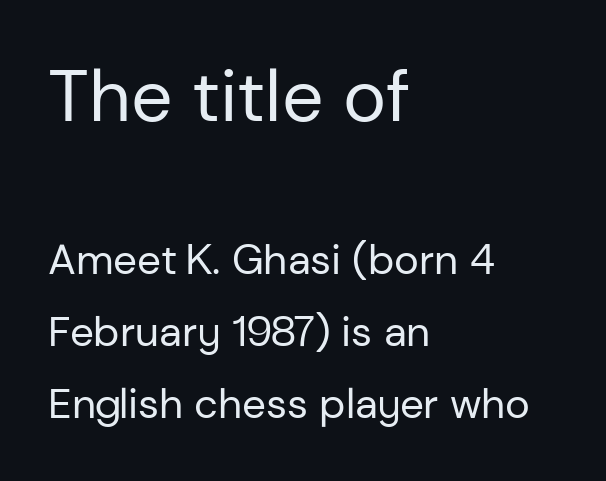
{"serif": "no", "italic": "no", "bold": "no", "weight": "regular", "width": "normal", "stroke_contrast": "low", "x_height": "medium", "monospaced": "no", "underline": "no", "align": "left", "line_spacing_ratio": 1.72, "letter_spacing": "normal", "letter_spacing_em": 0.0, "larger_block": "first", "size_ratio": 1.74, "glyph_px": 73}
